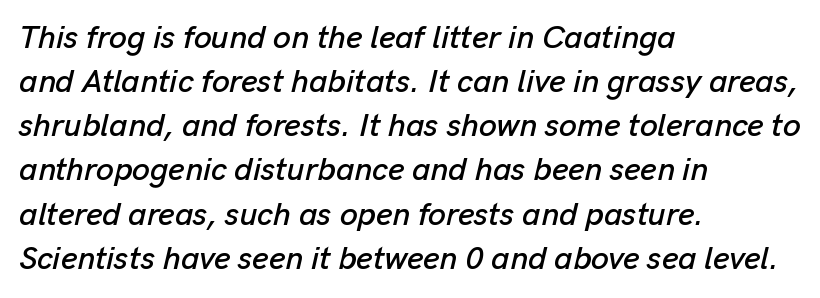
{"italic": "yes", "lean": "right", "slant_degrees": 13, "width": "normal", "stroke_contrast": "low", "x_height": "medium", "monospaced": "no", "underline": "no", "align": "left", "line_spacing": "normal", "line_spacing_ratio": 1.38, "letter_spacing": "normal", "letter_spacing_em": 0.0, "glyph_px": 32}
